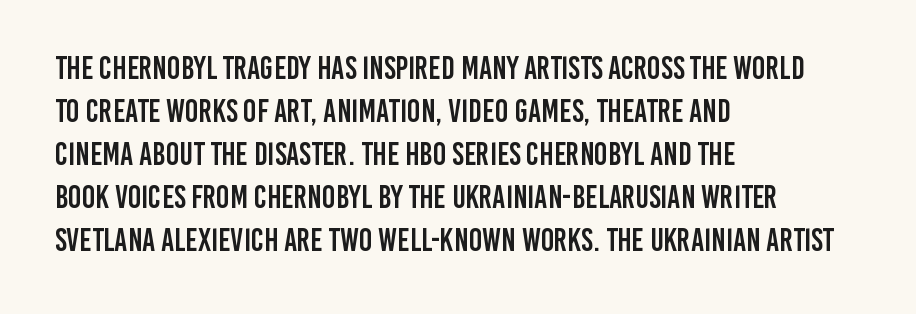
The image shows 32 px condensed sans-serif type, upright; set left-aligned, normal line spacing (1.34x), normal letter spacing, not underlined; low stroke contrast and a large x-height.
